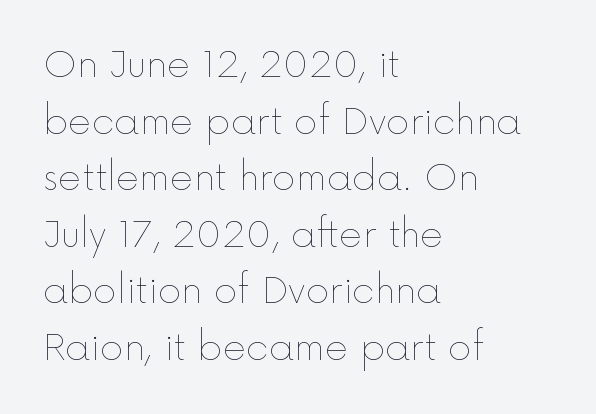
Ink coverage per letter is moderate at most. Check the space under the baseline: it is left empty. The gaps between neighbouring characters are ordinary and unremarkable. Alignment: flush left. Character widths vary here, with narrow letters taking less room than wide ones. Evenly set lines give the paragraph a standard silhouette.
